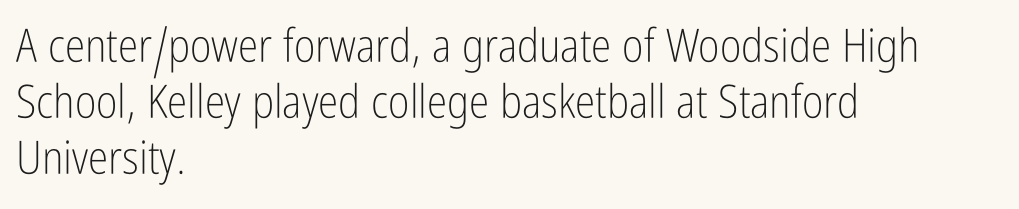
Q: Is the text bold? A: No.
Q: Is the text italic (slanted)? A: No, it is upright.
Q: Is the typeface a serif or a sans-serif typeface? A: Sans-serif.
Q: Is the text underlined? A: No.
Q: How is the paragraph aligned? A: Left-aligned.
Q: Is the spacing between letters normal or unusually wide? A: Normal.
Q: Width (condensed, normal, or wide)? A: Condensed.
Q: Stroke contrast? A: Low.
Q: x-height? A: Medium.
Q: Monospaced? A: No.
